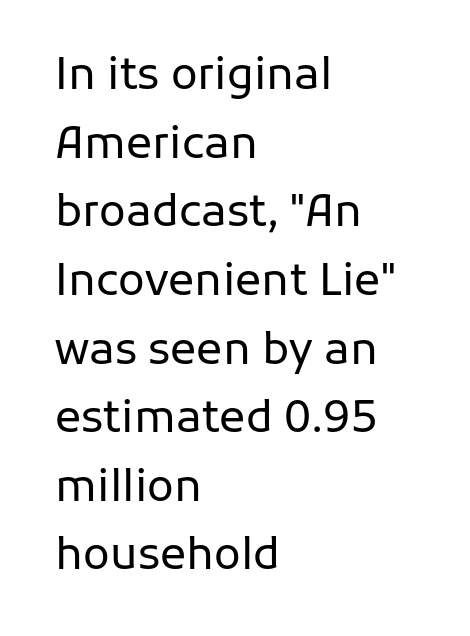
Q: Is the text bold? A: No.
Q: Is the text italic (slanted)? A: No, it is upright.
Q: Is the typeface a serif or a sans-serif typeface? A: Sans-serif.
Q: Is the text underlined? A: No.
Q: How is the paragraph aligned? A: Left-aligned.
Q: Is the spacing between letters normal or unusually wide? A: Normal.
Q: Is the spacing between lines tight, normal or loose? A: Normal.
Q: Width (condensed, normal, or wide)? A: Normal.
Q: Stroke contrast? A: Low.
Q: x-height? A: Medium.
Q: Monospaced? A: No.
